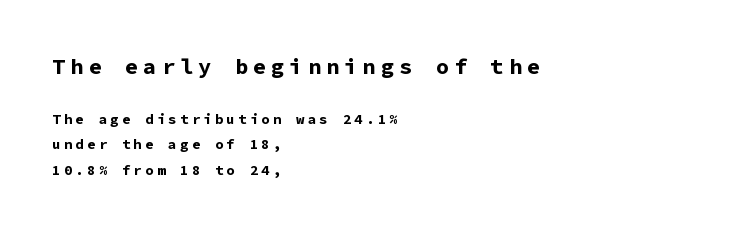
Q: Is the text bold? A: Yes.
Q: Is the text italic (slanted)? A: No, it is upright.
Q: Is the text underlined? A: No.
Q: How is the paragraph aligned? A: Left-aligned.
Q: Is the spacing between letters normal or unusually wide? A: Unusually wide.
Q: Which block of text is set in a larger size, the first (top) or the second (bottom)? A: The first (top) one.
